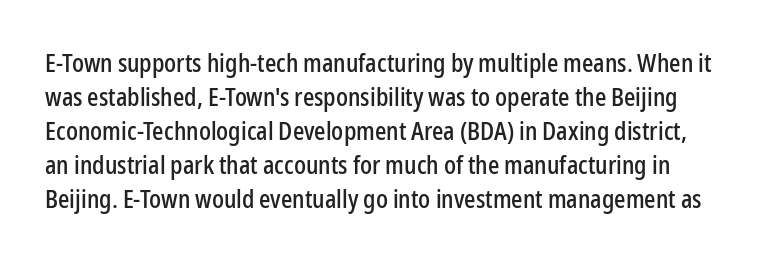
This is the regular roman posture of the typeface. Caption: standard tracking, unaltered. This rendering features lettering with no underline. Baseline-to-baseline distance is the conventional proportion of letter height.
